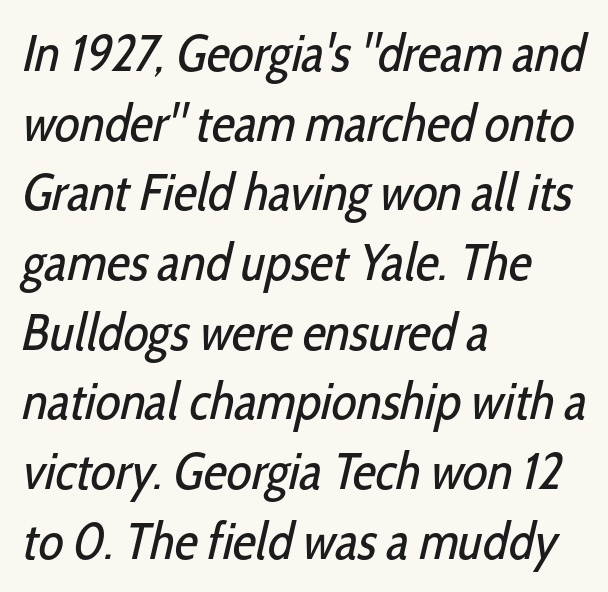
{"serif": "no", "bold": "no", "weight": "regular", "width": "condensed", "stroke_contrast": "low", "x_height": "medium", "monospaced": "no", "underline": "no", "align": "left", "line_spacing": "normal", "line_spacing_ratio": 1.34, "letter_spacing": "normal", "letter_spacing_em": 0.0, "glyph_px": 52}
